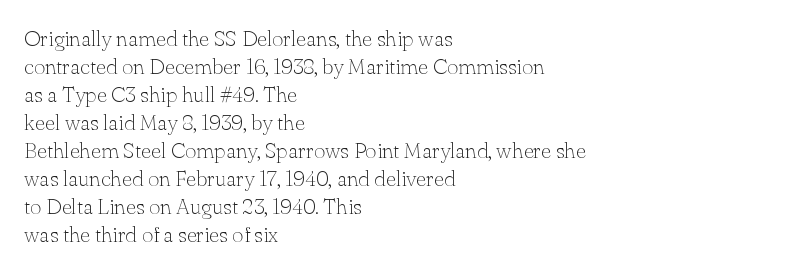
The image shows 22 px text type, upright; set left-aligned, normal line spacing (1.27x), normal letter spacing, not underlined.
